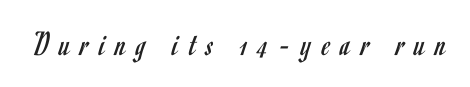
Q: Is the text bold? A: No.
Q: Is the text italic (slanted)? A: Yes.
Q: Is the typeface a serif or a sans-serif typeface? A: Sans-serif.
Q: Is the text underlined? A: No.
Q: Is the spacing between letters normal or unusually wide? A: Unusually wide.
Q: Width (condensed, normal, or wide)? A: Condensed.
Q: Stroke contrast? A: Low.
Q: x-height? A: Small.
Q: Monospaced? A: No.
